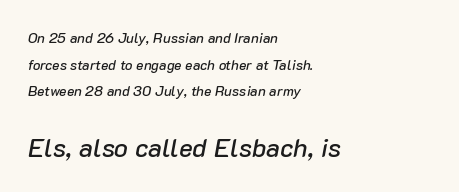
Q: Is the text italic (slanted)? A: Yes, it leans right by about 10 degrees.
Q: Is the text underlined? A: No.
Q: How is the paragraph aligned? A: Left-aligned.
Q: Is the spacing between letters normal or unusually wide? A: Normal.
Q: Is the spacing between lines tight, normal or loose? A: Loose.
Q: Which block of text is set in a larger size, the first (top) or the second (bottom)? A: The second (bottom) one.
